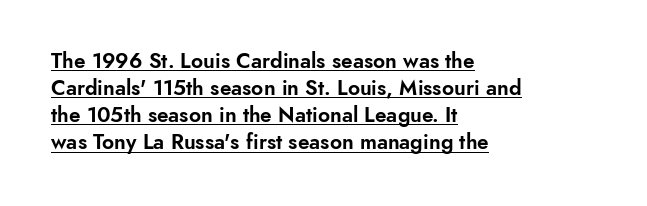
Has an underline been added? It has. If you measured baseline to baseline, you'd find a middling distance. A student would call this left alignment; a typographer would say flush left, rag right. The letters stand straight up with perfectly vertical stems. Honestly, the letter spacing is just normal — you wouldn't notice it.
